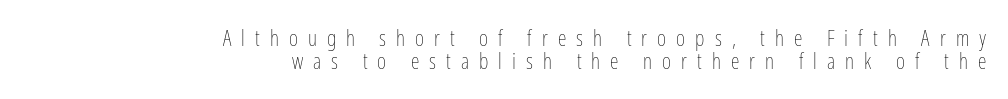
The image shows 22 px text type, upright; set right-aligned, tight line spacing (1.05x), unusually wide letter spacing (+0.46 em), not underlined.
